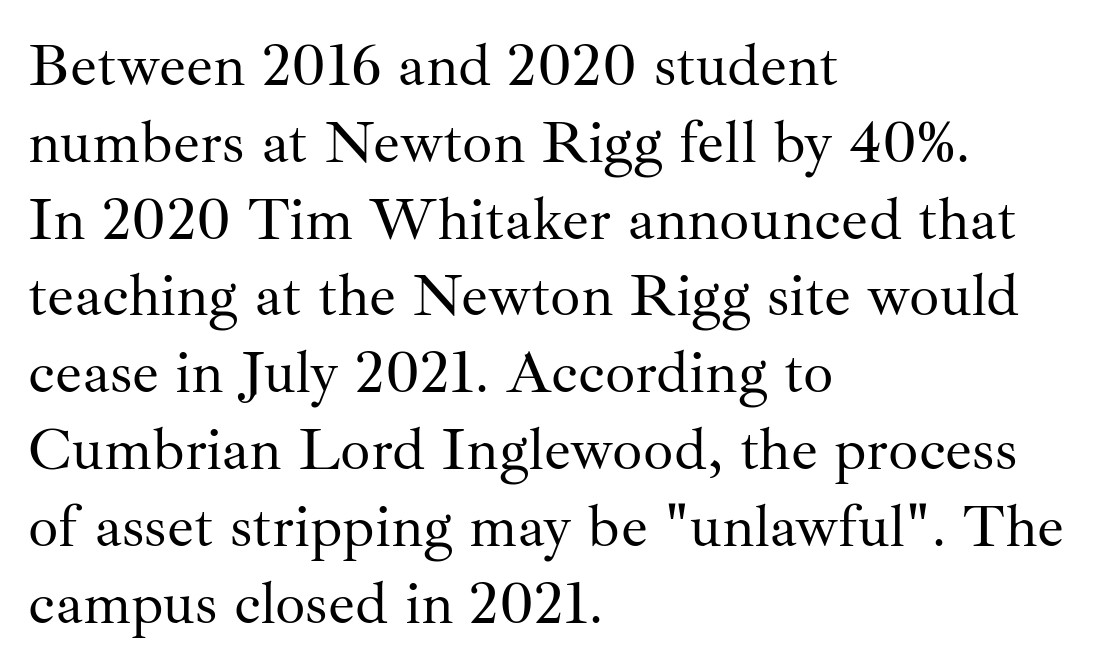
{"serif": "yes", "italic": "no", "bold": "no", "weight": "regular", "width": "normal", "stroke_contrast": "medium", "x_height": "small", "monospaced": "no", "underline": "no", "align": "left", "line_spacing": "normal", "line_spacing_ratio": 1.28, "letter_spacing": "normal", "letter_spacing_em": 0.0, "glyph_px": 60}
